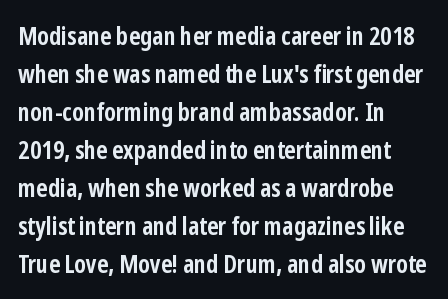
Leftover space on each line is placed entirely after the last word. Normally led — the rows are evenly, conventionally spaced. Type without underlining. Here the glyphs are tracked normally, forming tight word shapes.
